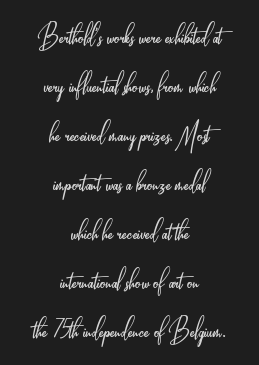
Varying glyph widths throughout — classic text-font behaviour. Does the leading feel generous? No, just average. What kind of face is this? One without serifs — a sans.
